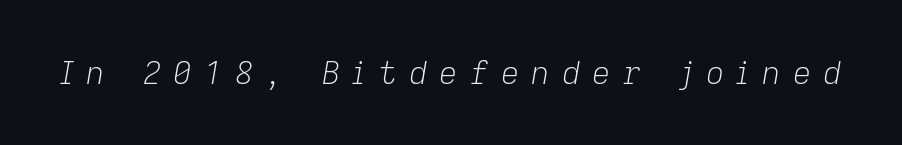
Q: Is the text bold? A: No.
Q: Is the text italic (slanted)? A: Yes, it leans right by about 9 degrees.
Q: Is the text underlined? A: No.
Q: Is the spacing between letters normal or unusually wide? A: Unusually wide.
Q: Width (condensed, normal, or wide)? A: Normal.
Q: Stroke contrast? A: Low.
Q: x-height? A: Medium.
Q: Monospaced? A: No.
